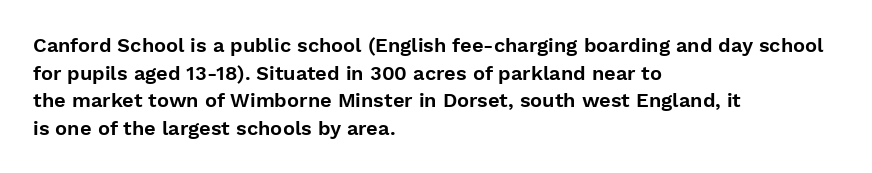
Q: Is the text italic (slanted)? A: No, it is upright.
Q: Is the text underlined? A: No.
Q: How is the paragraph aligned? A: Left-aligned.
Q: Is the spacing between letters normal or unusually wide? A: Normal.
Q: Is the spacing between lines tight, normal or loose? A: Normal.
